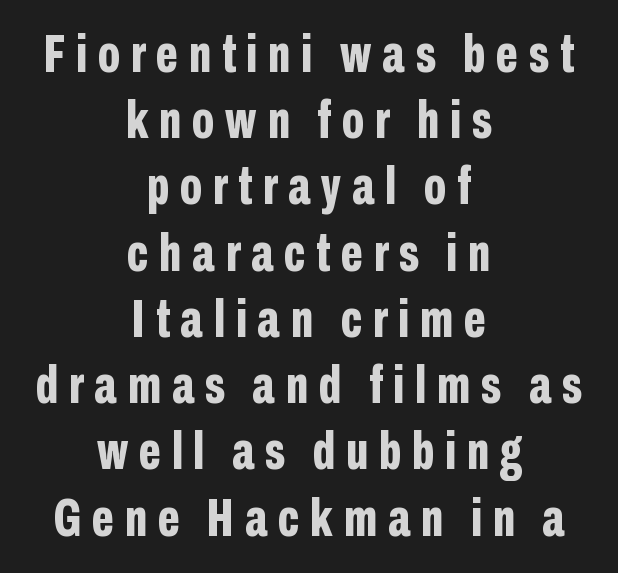
Q: Is the text bold? A: Yes.
Q: Is the text italic (slanted)? A: No, it is upright.
Q: Is the typeface a serif or a sans-serif typeface? A: Sans-serif.
Q: Is the text underlined? A: No.
Q: How is the paragraph aligned? A: Centered.
Q: Is the spacing between letters normal or unusually wide? A: Unusually wide.
Q: Is the spacing between lines tight, normal or loose? A: Normal.
Q: Width (condensed, normal, or wide)? A: Condensed.
Q: Stroke contrast? A: Low.
Q: x-height? A: Medium.
Q: Monospaced? A: No.
